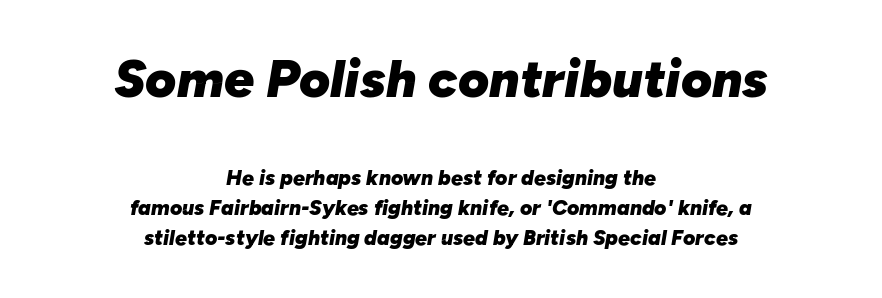
The image shows 53 px heavy type, italic (leaning right); set centered, normal line spacing (1.44x), normal letter spacing, not underlined; the first (top) block is 2.52x larger; low stroke contrast and a medium x-height.
